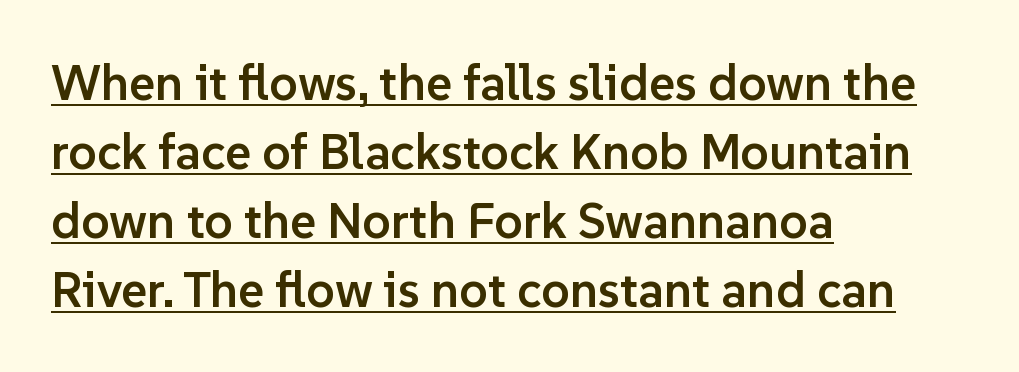
Q: Is the text bold? A: Semi-bold.
Q: Is the text italic (slanted)? A: No, it is upright.
Q: Is the typeface a serif or a sans-serif typeface? A: Sans-serif.
Q: Is the text underlined? A: Yes.
Q: How is the paragraph aligned? A: Left-aligned.
Q: Is the spacing between letters normal or unusually wide? A: Normal.
Q: Is the spacing between lines tight, normal or loose? A: Normal.
Q: Width (condensed, normal, or wide)? A: Normal.
Q: Stroke contrast? A: Low.
Q: x-height? A: Medium.
Q: Monospaced? A: No.
